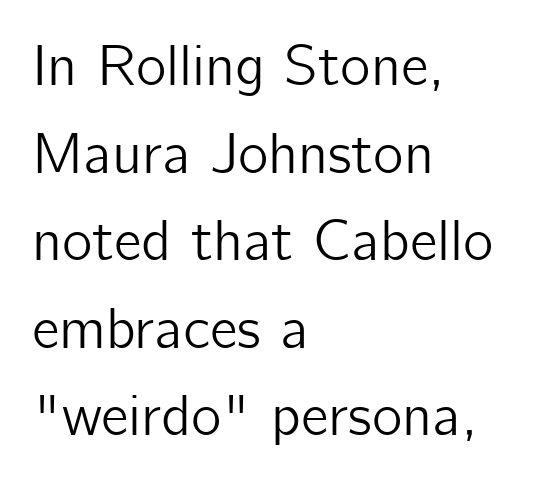
The image shows 58 px sans-serif type, upright; set left-aligned, normal line spacing (1.51x), normal letter spacing, not underlined; low stroke contrast and a medium x-height.
